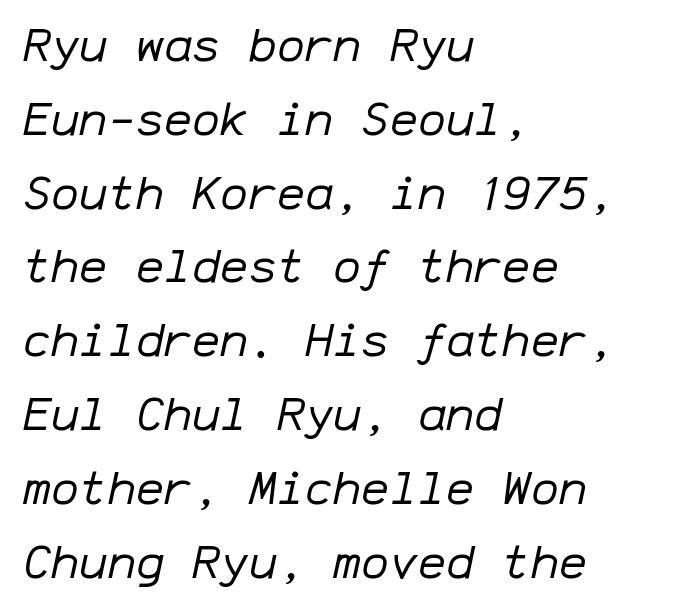
The image shows 47 px regular-weight type, italic (leaning right), monospaced; set left-aligned, normal line spacing (1.57x), normal letter spacing, not underlined; low stroke contrast and a medium x-height.
